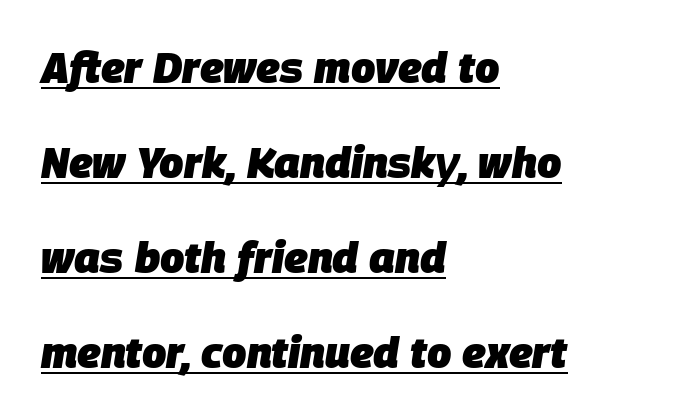
Is this a fixed-width face? No — the glyphs have proportional, varying widths. A typesetter would call this zero additional tracking. Horizontally, the lines are justified to the leading edge only. The line-height multiplier appears high, well above default. The characters look thick and weighty, a clear bold. These lines were composed using italics.
